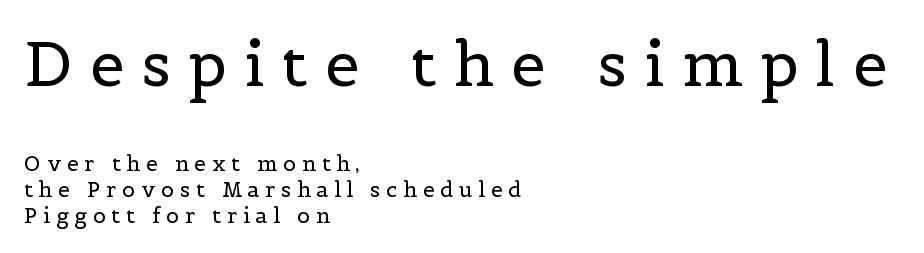
{"serif": "yes", "italic": "no", "bold": "no", "weight": "regular", "width": "normal", "x_height": "medium", "monospaced": "no", "underline": "no", "align": "left", "line_spacing_ratio": 1.23, "letter_spacing": "wide", "letter_spacing_em": 0.28, "larger_block": "first", "size_ratio": 2.95, "glyph_px": 62}
